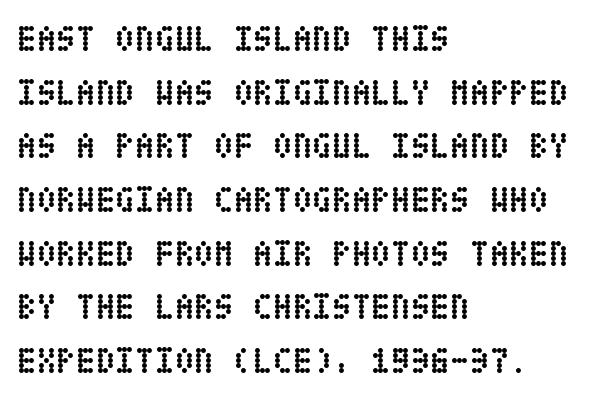
Q: Is the text bold? A: Yes.
Q: Is the text italic (slanted)? A: No, it is upright.
Q: Is the text underlined? A: No.
Q: How is the paragraph aligned? A: Left-aligned.
Q: Is the spacing between letters normal or unusually wide? A: Normal.
Q: Is the spacing between lines tight, normal or loose? A: Normal.
Q: Width (condensed, normal, or wide)? A: Condensed.
Q: Stroke contrast? A: Low.
Q: x-height? A: Large.
